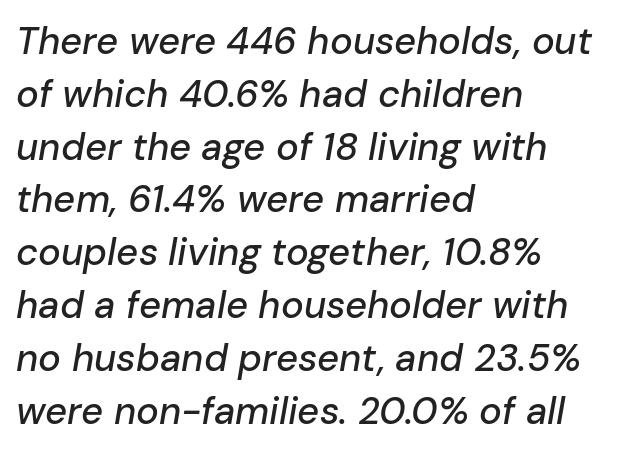
Q: Is the text italic (slanted)? A: Yes, it leans right by about 10 degrees.
Q: Is the text underlined? A: No.
Q: How is the paragraph aligned? A: Left-aligned.
Q: Is the spacing between letters normal or unusually wide? A: Normal.
Q: Is the spacing between lines tight, normal or loose? A: Normal.
Q: Width (condensed, normal, or wide)? A: Normal.
Q: Stroke contrast? A: Low.
Q: x-height? A: Medium.
Q: Monospaced? A: No.
